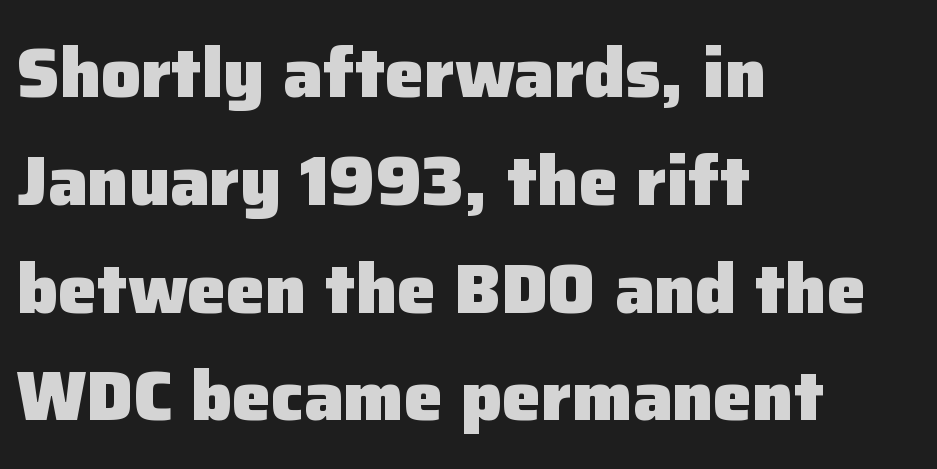
{"serif": "no", "italic": "no", "bold": "yes", "weight": "heavy", "width": "normal", "stroke_contrast": "low", "x_height": "medium", "monospaced": "no", "underline": "no", "align": "left", "line_spacing": "normal", "line_spacing_ratio": 1.54, "letter_spacing": "normal", "letter_spacing_em": 0.0, "glyph_px": 70}
